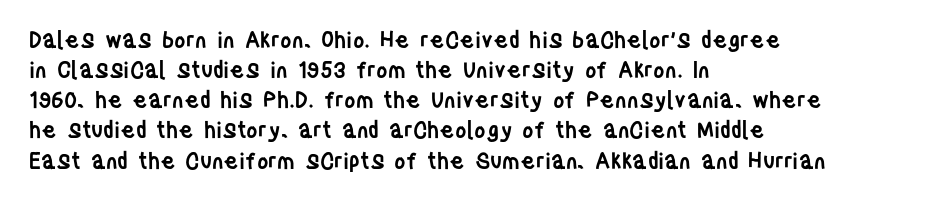
Q: Is the text bold? A: Semi-bold.
Q: Is the text italic (slanted)? A: No, it is upright.
Q: Is the text underlined? A: No.
Q: How is the paragraph aligned? A: Left-aligned.
Q: Is the spacing between letters normal or unusually wide? A: Normal.
Q: Is the spacing between lines tight, normal or loose? A: Normal.
